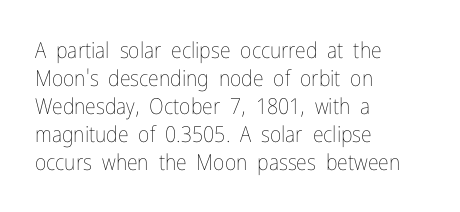
The image shows 22 px text type, upright; set left-aligned, normal line spacing (1.27x), normal letter spacing, not underlined.
